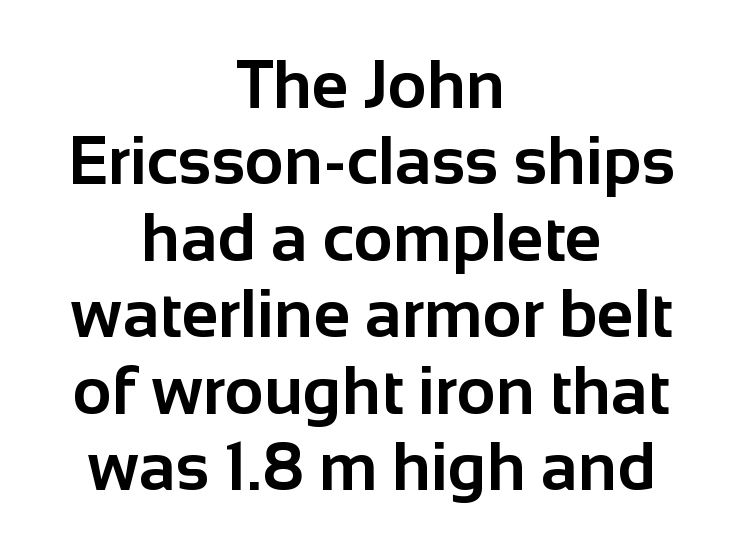
Strokes here are thick enough to call this a true bold. You could not count columns in this text — the font is proportionally spaced. Plain, unruled lines of type. These lines are composed in type without serifs.
